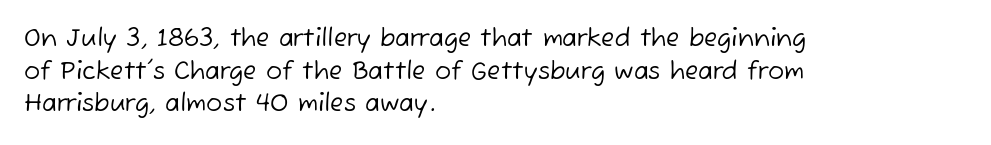
The image shows 24 px text type; set left-aligned, normal line spacing (1.36x), normal letter spacing, not underlined.
